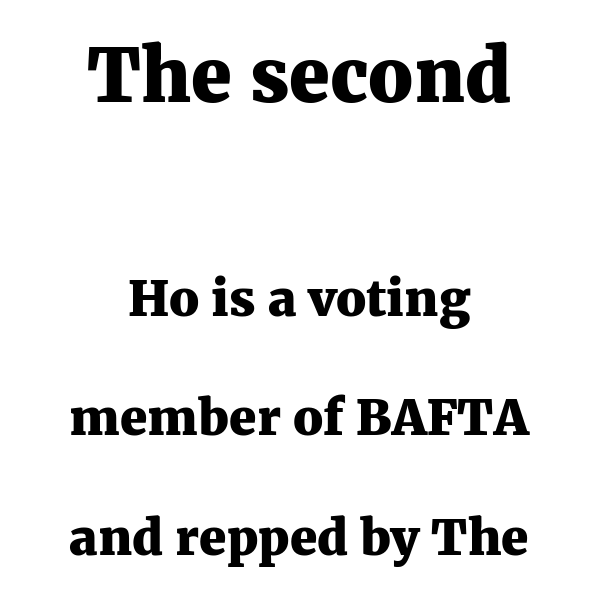
Nobody touched the tracking dial on this one. The typesetting leans heavy: a genuine bold. Does the copy run flush right? No — it is centered line by line. The words here are not underlined. Each letter's strokes conclude with small projecting serifs.
